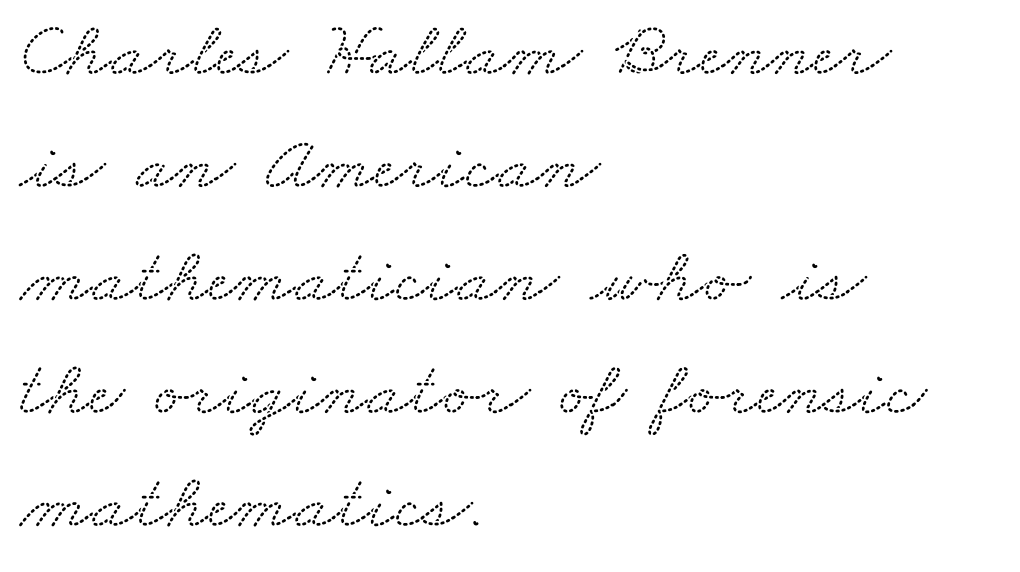
Think of a printed novel: that variable character pitch is what you see here. Compared with typical body copy, the letter spacing here is the same. The glyphs in this specimen are seriffed. Baseline-to-baseline distance is the conventional proportion of letter height. Alignment: flush left. A bare baseline throughout the passage.
